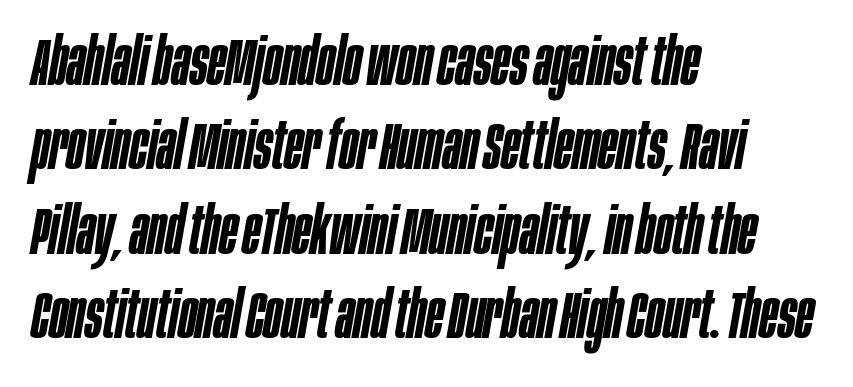
Summary of vertical rhythm: regular, with standard interline spacing. The passage shown leans; its letterforms are oblique. Quick note: underline off. Nobody touched the tracking dial on this one.
